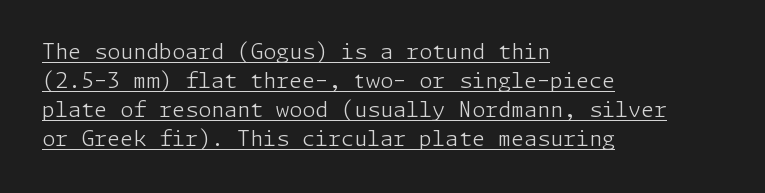
The image shows 21 px text type, upright; set left-aligned, normal line spacing (1.38x), normal letter spacing, underlined.
